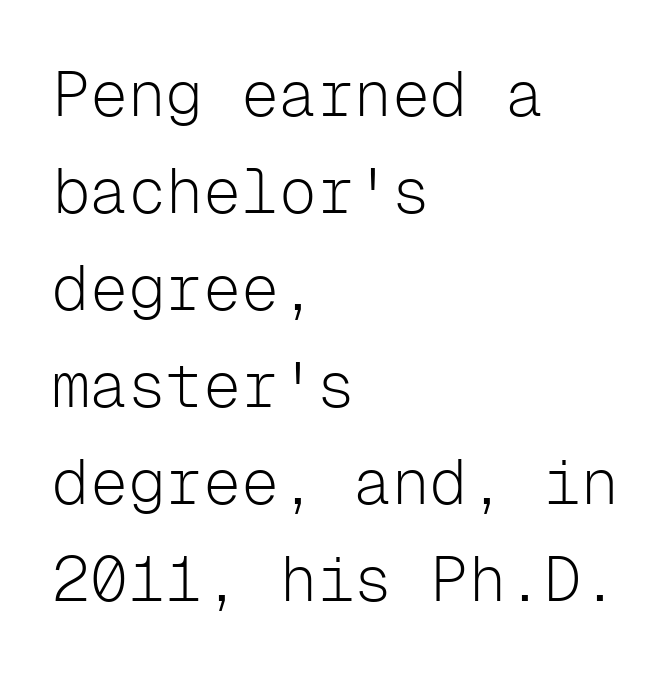
{"serif": "no", "italic": "no", "bold": "no", "weight": "light", "width": "normal", "stroke_contrast": "low", "x_height": "medium", "monospaced": "yes", "underline": "no", "align": "left", "line_spacing": "normal", "line_spacing_ratio": 1.54, "letter_spacing": "normal", "letter_spacing_em": 0.0, "glyph_px": 63}
